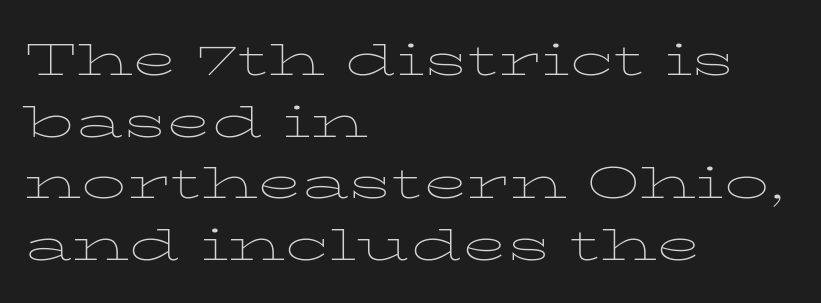
{"serif": "yes", "italic": "no", "bold": "no", "weight": "thin", "width": "wide", "stroke_contrast": "low", "x_height": "medium", "monospaced": "no", "underline": "no", "align": "left", "line_spacing": "normal", "line_spacing_ratio": 1.37, "letter_spacing": "normal", "letter_spacing_em": 0.0, "glyph_px": 45}
